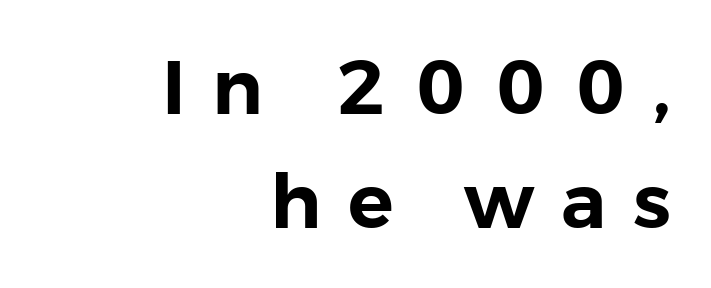
{"serif": "no", "italic": "no", "width": "normal", "stroke_contrast": "low", "x_height": "medium", "monospaced": "no", "underline": "no", "align": "right", "line_spacing": "normal", "line_spacing_ratio": 1.5, "letter_spacing": "wide", "letter_spacing_em": 0.35, "glyph_px": 76}
